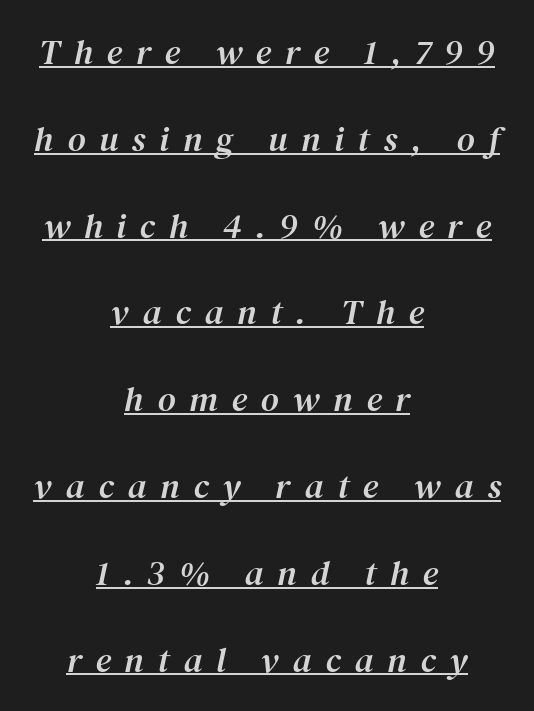
The image shows 35 px serif type, italic (leaning right); set centered, loose line spacing (2.48x), unusually wide letter spacing (+0.39 em), underlined; medium stroke contrast and a medium x-height.
